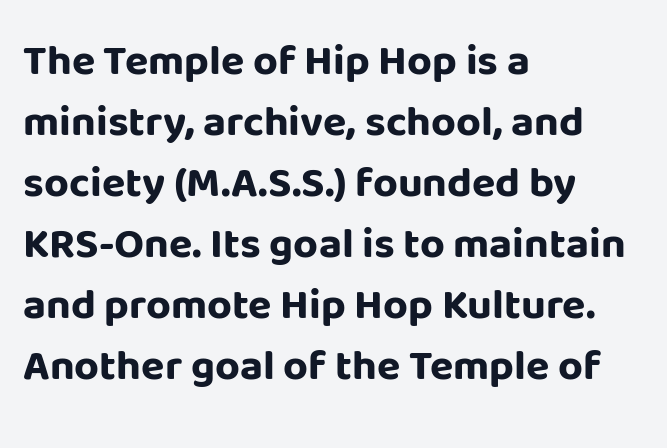
The image shows 43 px bold sans-serif type, upright; set left-aligned, normal line spacing (1.42x), normal letter spacing, not underlined; low stroke contrast and a large x-height.
